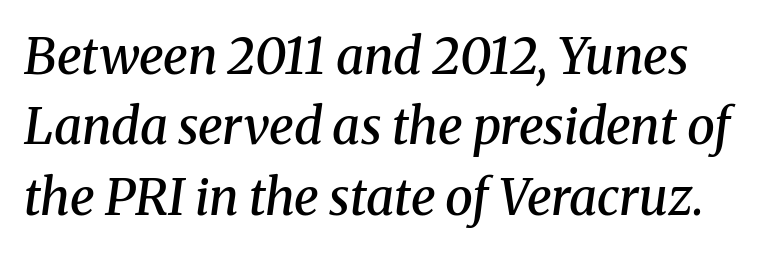
{"serif": "yes", "italic": "yes", "lean": "right", "slant_degrees": 8, "bold": "semi", "weight": "semibold", "width": "normal", "stroke_contrast": "medium", "x_height": "medium", "monospaced": "no", "underline": "no", "line_spacing": "normal", "line_spacing_ratio": 1.41, "letter_spacing": "normal", "letter_spacing_em": 0.0, "glyph_px": 50}
